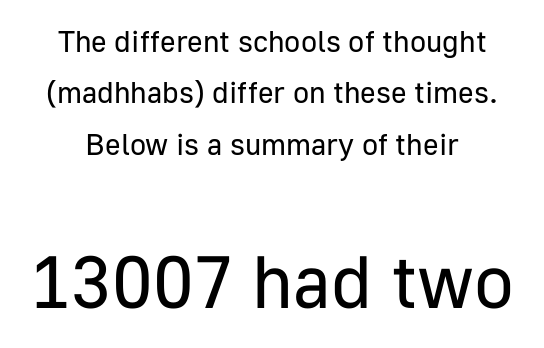
Q: Is the text bold? A: No.
Q: Is the text italic (slanted)? A: No, it is upright.
Q: Is the typeface a serif or a sans-serif typeface? A: Sans-serif.
Q: Is the text underlined? A: No.
Q: How is the paragraph aligned? A: Centered.
Q: Is the spacing between letters normal or unusually wide? A: Normal.
Q: Which block of text is set in a larger size, the first (top) or the second (bottom)? A: The second (bottom) one.
Q: Width (condensed, normal, or wide)? A: Normal.
Q: Stroke contrast? A: Low.
Q: x-height? A: Medium.
Q: Monospaced? A: No.
